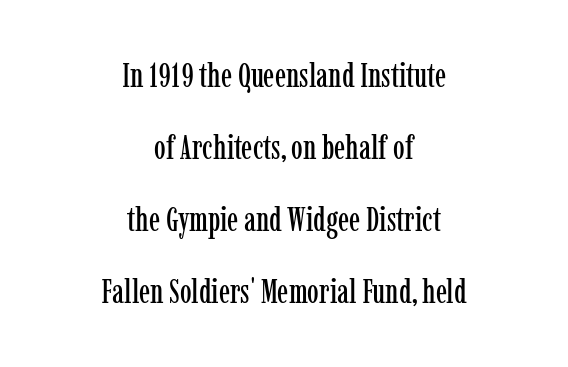
{"serif": "yes", "italic": "no", "width": "condensed", "stroke_contrast": "low", "x_height": "medium", "monospaced": "no", "underline": "no", "align": "center", "line_spacing": "loose", "line_spacing_ratio": 2.18, "letter_spacing": "normal", "letter_spacing_em": 0.0, "glyph_px": 33}
